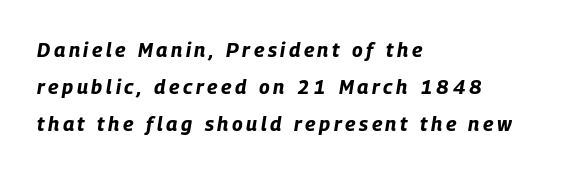
The image shows 20 px bold type, italic (leaning right); set left-aligned, line spacing 1.85x, not underlined.
